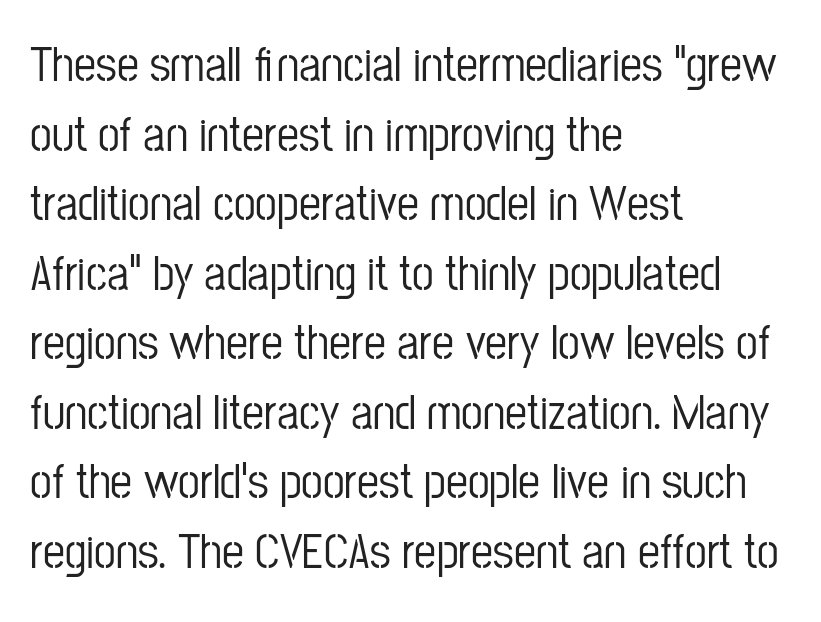
Vertical strokes here are truly vertical. The words here are not underlined. Is the block centered? No — it sits flush against the left margin. Is the letter spacing exaggerated? No — it looks like the ordinary default. Each letter keeps its own natural width here, so spacing adapts to shape. How would I describe the line gaps? Plain and ordinary.
